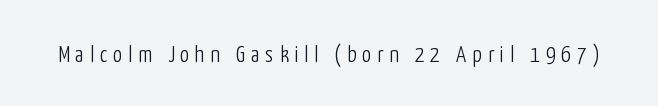
Type without underlining. Notice how the stems are strictly vertical — no italics here. Is the letter spacing exaggerated? Yes — the characters are pushed far apart. Heaviness? Minimal to ordinary, like unemphasized prose.
